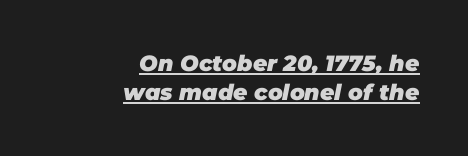
The image shows 22 px bold type, italic (leaning right); set right-aligned, normal line spacing (1.32x), normal letter spacing, underlined.
